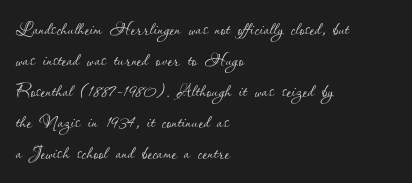
The image shows 24 px text type; set left-aligned, normal line spacing (1.29x), normal letter spacing, not underlined.
